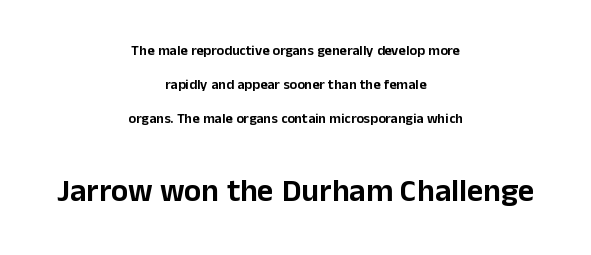
The image shows 32 px sans-serif type, upright; set centered, loose line spacing (2.43x), normal letter spacing, not underlined; the second (bottom) block is 2.29x larger; low stroke contrast and a medium x-height.
